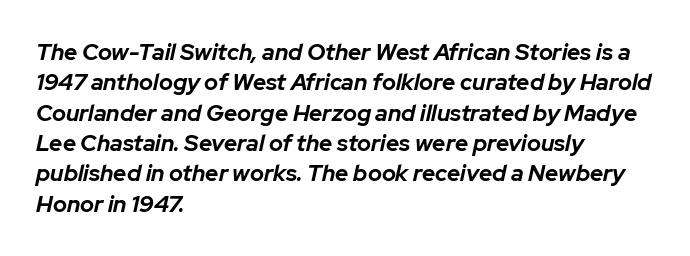
The image shows 23 px bold type, italic (leaning right); set left-aligned, normal line spacing (1.32x), normal letter spacing, not underlined.
